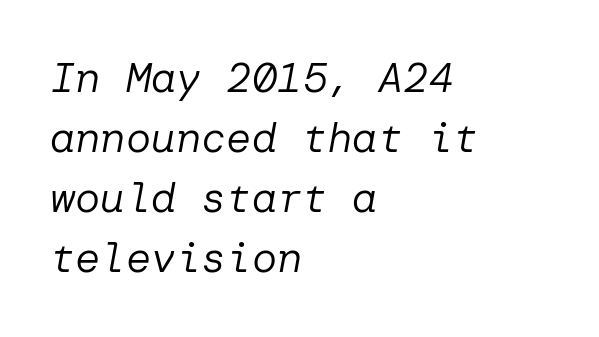
The image shows 42 px regular-weight type, italic (leaning right); set left-aligned, normal line spacing (1.43x), normal letter spacing, not underlined; low stroke contrast and a medium x-height.
